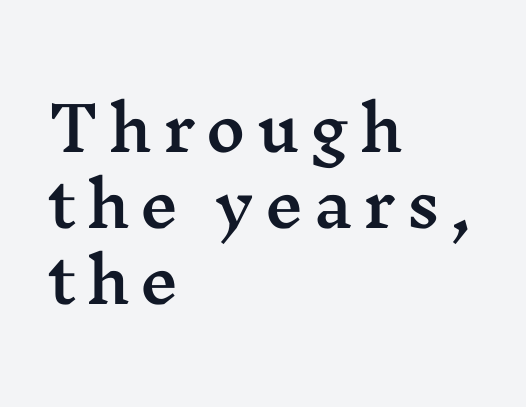
The passage shown is typed in a proportional face where columns would drift. Is there any slant? The stems are plumb. Compared with typical paragraphs, the rows here are spaced about the same. Clear beneath every line of the passage. In CSS terms this would be text-align: left.
